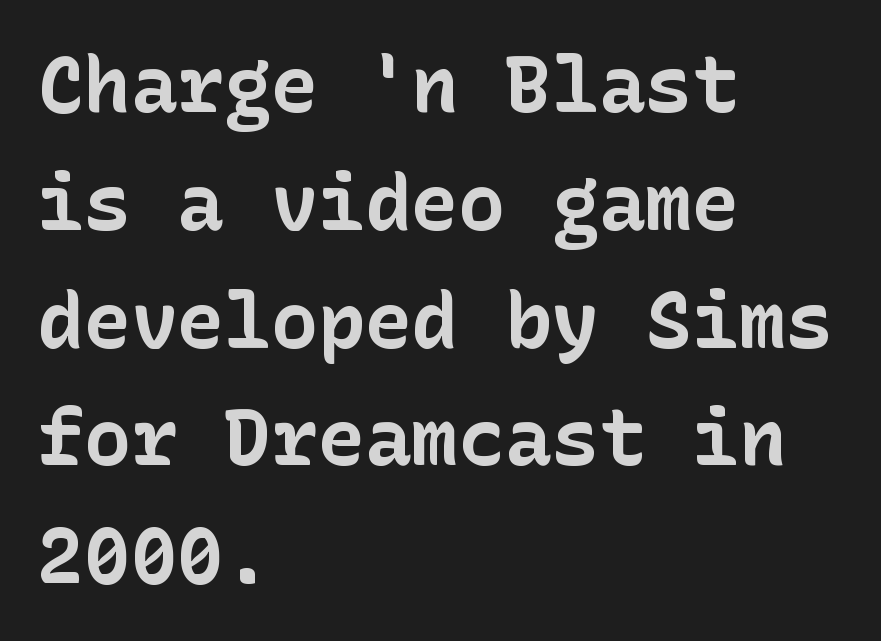
{"serif": "no", "italic": "no", "bold": "yes", "weight": "bold", "width": "normal", "stroke_contrast": "low", "x_height": "medium", "underline": "no", "align": "left", "line_spacing": "normal", "line_spacing_ratio": 1.51, "letter_spacing": "normal", "letter_spacing_em": 0.0, "glyph_px": 78}
